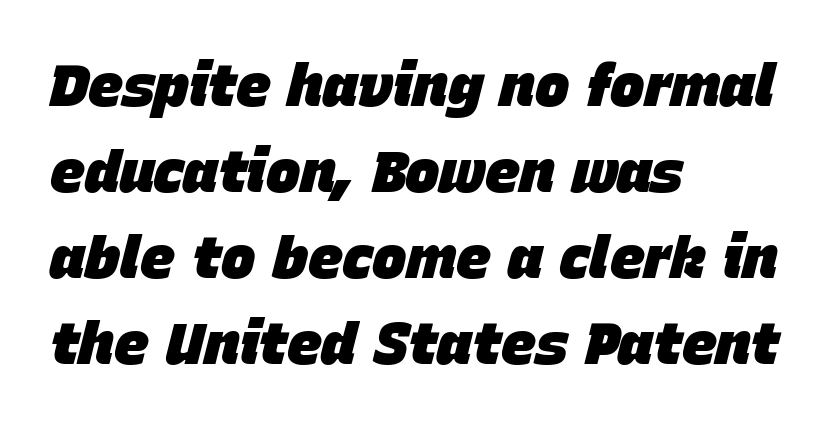
{"italic": "yes", "lean": "right", "slant_degrees": 15, "bold": "yes", "weight": "heavy", "width": "normal", "stroke_contrast": "low", "x_height": "large", "monospaced": "no", "underline": "no", "align": "left", "line_spacing": "normal", "line_spacing_ratio": 1.48, "letter_spacing": "normal", "letter_spacing_em": 0.0, "glyph_px": 58}
